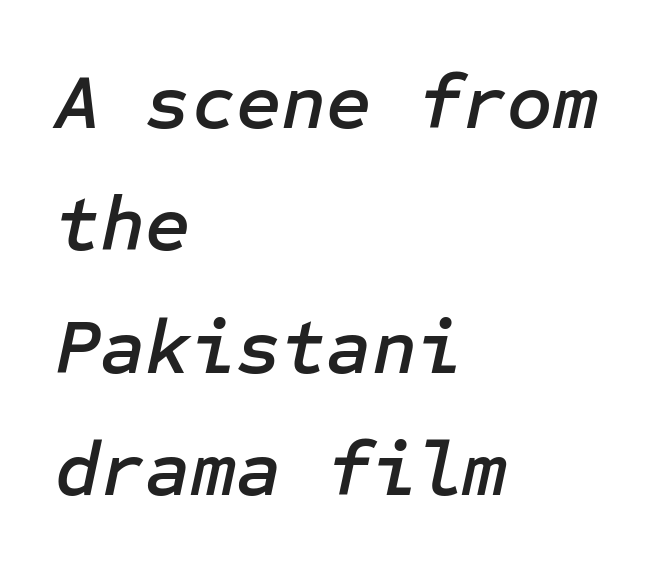
Short note: letters normally spaced. It's the slanting kind of type. Is the block centered? No — it sits flush against the left margin. The zone under the glyphs is completely vacant.
